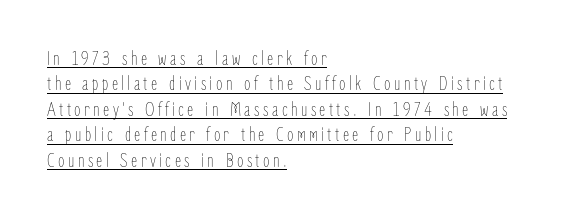
Q: Is the text bold? A: No.
Q: Is the text italic (slanted)? A: No, it is upright.
Q: Is the text underlined? A: Yes.
Q: How is the paragraph aligned? A: Left-aligned.
